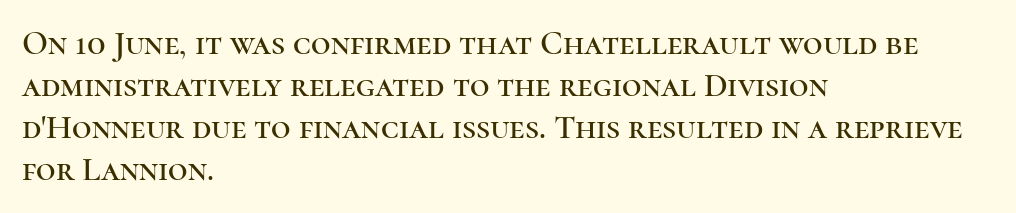
Q: Is the text italic (slanted)? A: No, it is upright.
Q: Is the typeface a serif or a sans-serif typeface? A: Serif.
Q: Is the text underlined? A: No.
Q: How is the paragraph aligned? A: Left-aligned.
Q: Is the spacing between letters normal or unusually wide? A: Normal.
Q: Width (condensed, normal, or wide)? A: Normal.
Q: Stroke contrast? A: High.
Q: x-height? A: Medium.
Q: Monospaced? A: No.
